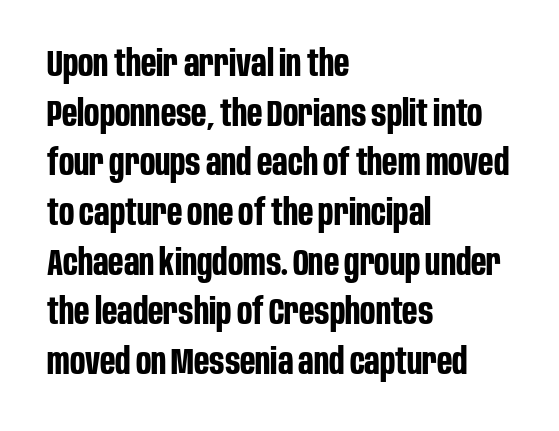
Q: Is the text bold? A: Yes.
Q: Is the text italic (slanted)? A: No, it is upright.
Q: Is the typeface a serif or a sans-serif typeface? A: Sans-serif.
Q: Is the text underlined? A: No.
Q: How is the paragraph aligned? A: Left-aligned.
Q: Is the spacing between letters normal or unusually wide? A: Normal.
Q: Is the spacing between lines tight, normal or loose? A: Normal.
Q: Width (condensed, normal, or wide)? A: Condensed.
Q: Stroke contrast? A: Low.
Q: x-height? A: Large.
Q: Monospaced? A: No.
